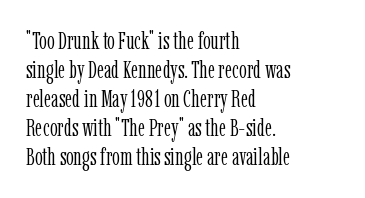
Q: Is the text bold? A: No.
Q: Is the text italic (slanted)? A: No, it is upright.
Q: Is the text underlined? A: No.
Q: How is the paragraph aligned? A: Left-aligned.
Q: Is the spacing between letters normal or unusually wide? A: Normal.
